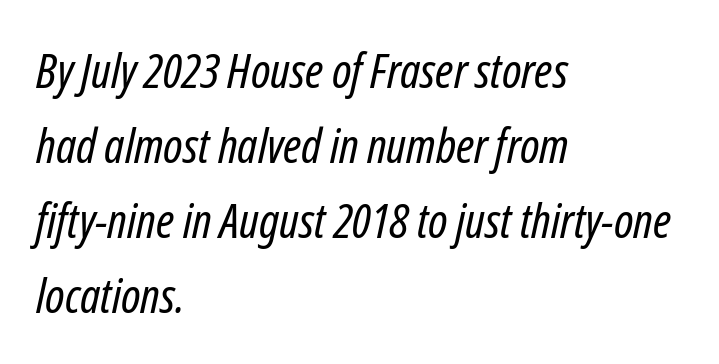
Q: Is the text bold? A: No.
Q: Is the text italic (slanted)? A: Yes, it leans right by about 12 degrees.
Q: Is the text underlined? A: No.
Q: How is the paragraph aligned? A: Left-aligned.
Q: Is the spacing between letters normal or unusually wide? A: Normal.
Q: Is the spacing between lines tight, normal or loose? A: Normal.
Q: Width (condensed, normal, or wide)? A: Condensed.
Q: Stroke contrast? A: Low.
Q: x-height? A: Medium.
Q: Monospaced? A: No.
